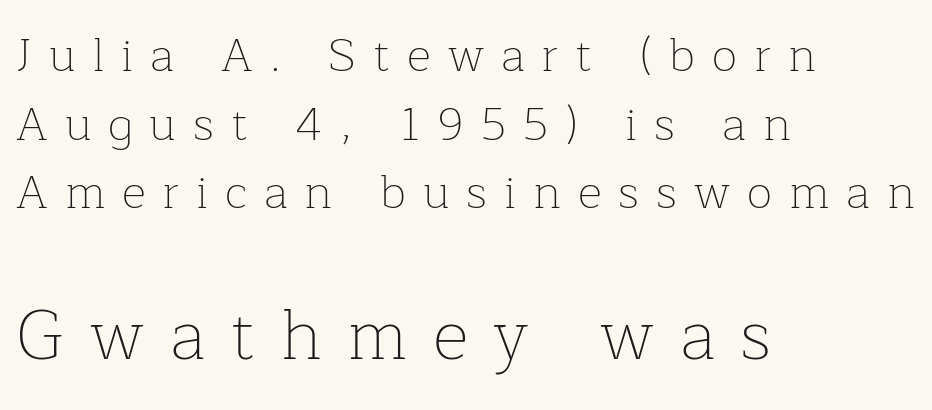
{"serif": "yes", "italic": "no", "bold": "no", "weight": "thin", "width": "normal", "stroke_contrast": "low", "x_height": "medium", "monospaced": "no", "underline": "no", "align": "left", "line_spacing": "normal", "line_spacing_ratio": 1.46, "letter_spacing": "wide", "letter_spacing_em": 0.36, "larger_block": "second", "size_ratio": 1.49, "glyph_px": 70}
